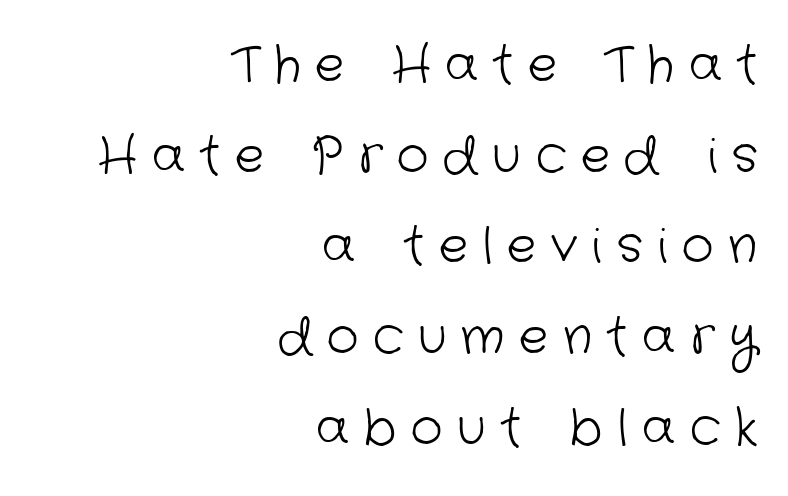
The type is letterspaced generously, with wide tracking. The passage shown is typeset with a sans-serif family. Anything drawn beneath the words? Only blank space. Bold? No — there's no thickening of the strokes. The letters advance in unequal steps, a hallmark of proportional type. The typesetter chose a ragged-left arrangement here.
